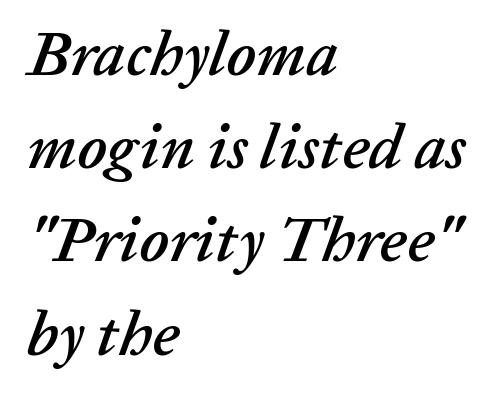
{"italic": "yes", "lean": "right", "slant_degrees": 20, "width": "normal", "stroke_contrast": "low", "x_height": "medium", "monospaced": "no", "underline": "no", "align": "left", "line_spacing": "normal", "line_spacing_ratio": 1.48, "letter_spacing": "normal", "letter_spacing_em": 0.0, "glyph_px": 63}
